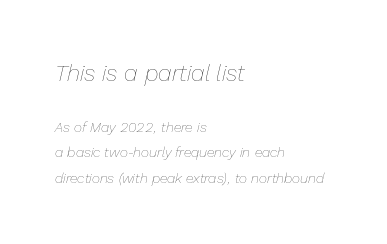
Q: Is the text bold? A: No.
Q: Is the text italic (slanted)? A: Yes, it leans right by about 13 degrees.
Q: Is the text underlined? A: No.
Q: How is the paragraph aligned? A: Left-aligned.
Q: Is the spacing between letters normal or unusually wide? A: Normal.
Q: Which block of text is set in a larger size, the first (top) or the second (bottom)? A: The first (top) one.
